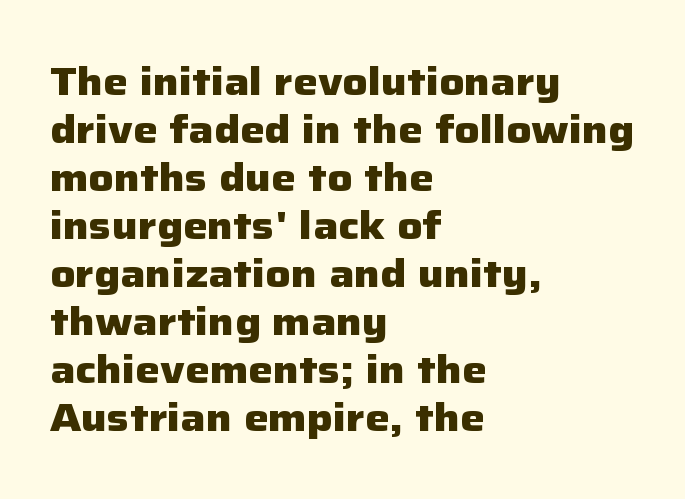
{"serif": "no", "italic": "no", "bold": "yes", "weight": "heavy", "width": "normal", "stroke_contrast": "low", "x_height": "medium", "monospaced": "no", "underline": "no", "align": "left", "line_spacing_ratio": 1.23, "letter_spacing": "normal", "letter_spacing_em": 0.0, "glyph_px": 39}
